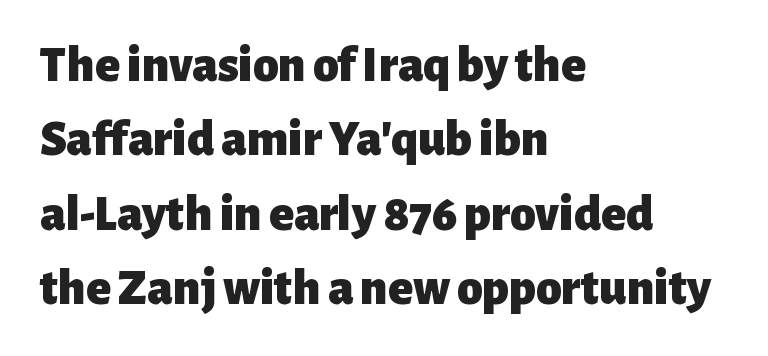
{"serif": "no", "italic": "no", "bold": "yes", "weight": "heavy", "width": "normal", "stroke_contrast": "low", "x_height": "medium", "monospaced": "no", "underline": "no", "align": "left", "line_spacing": "normal", "line_spacing_ratio": 1.46, "letter_spacing": "normal", "letter_spacing_em": 0.0, "glyph_px": 51}
